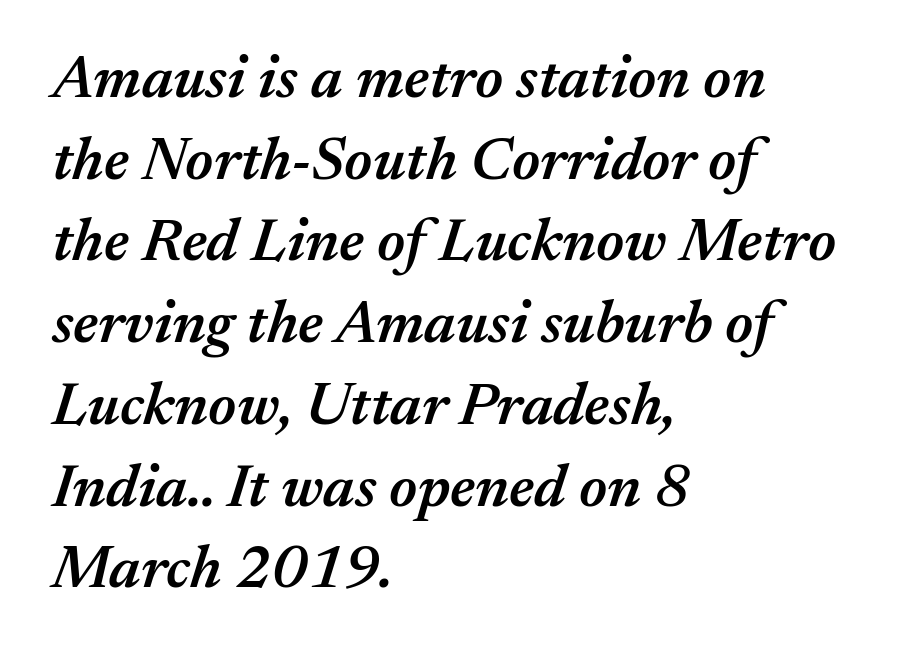
Q: Is the text bold? A: Semi-bold.
Q: Is the text italic (slanted)? A: Yes, it leans right by about 17 degrees.
Q: Is the text underlined? A: No.
Q: How is the paragraph aligned? A: Left-aligned.
Q: Is the spacing between letters normal or unusually wide? A: Normal.
Q: Is the spacing between lines tight, normal or loose? A: Normal.
Q: Width (condensed, normal, or wide)? A: Normal.
Q: Stroke contrast? A: Medium.
Q: x-height? A: Medium.
Q: Monospaced? A: No.
